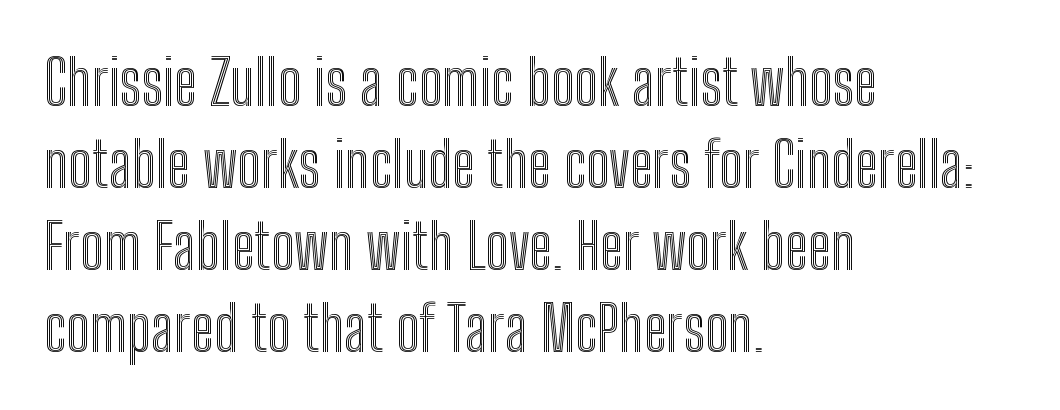
The letters advance in unequal steps, a hallmark of proportional type. The rendering anchors every line to the left-hand side. The lines sit at an ordinary, default distance from one another. Bare-footed words on every line. Posture: upright roman. Observe the ordinary spacing: letters are neighbours, not strangers.
